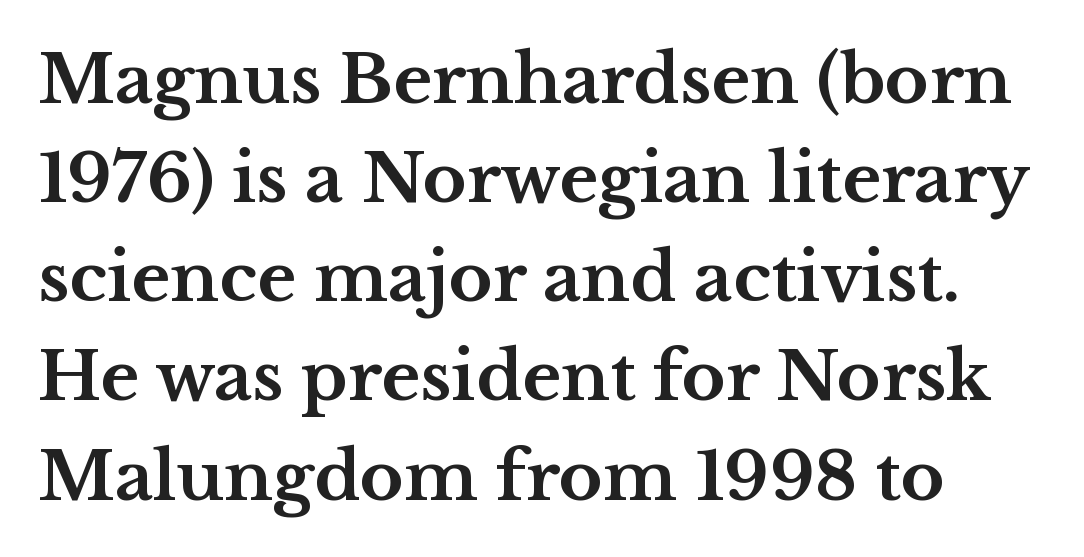
The image shows 67 px bold, wide serif type, upright; set left-aligned, normal line spacing (1.48x), normal letter spacing, not underlined; medium stroke contrast and a medium x-height.
